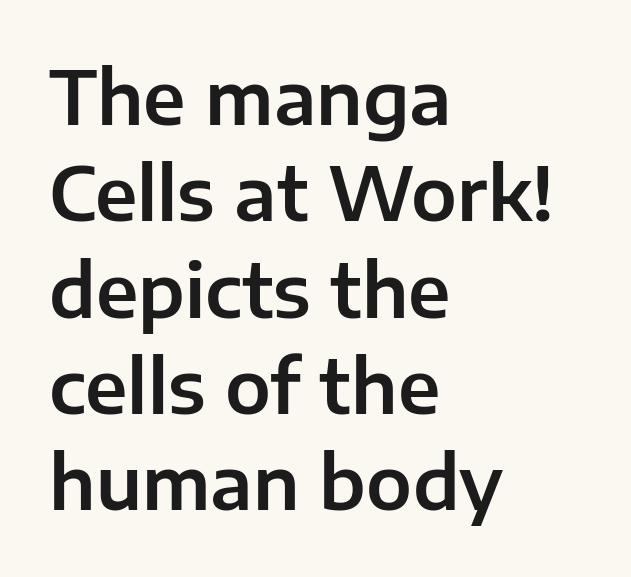
Q: Is the text italic (slanted)? A: No, it is upright.
Q: Is the typeface a serif or a sans-serif typeface? A: Sans-serif.
Q: Is the text underlined? A: No.
Q: How is the paragraph aligned? A: Left-aligned.
Q: Is the spacing between letters normal or unusually wide? A: Normal.
Q: Is the spacing between lines tight, normal or loose? A: Normal.
Q: Width (condensed, normal, or wide)? A: Normal.
Q: Stroke contrast? A: Low.
Q: x-height? A: Medium.
Q: Monospaced? A: No.
